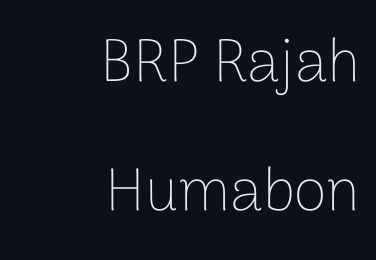
The passage shown is typed in a proportional face where columns would drift. The typeface has the unassuming heft of standard copy or less. I'd call this a sans setting — the letters go barefoot. Nothing unusual about the tracking: characters are spaced as the font intends. Baseline-to-baseline distance is far greater than the letter height.
